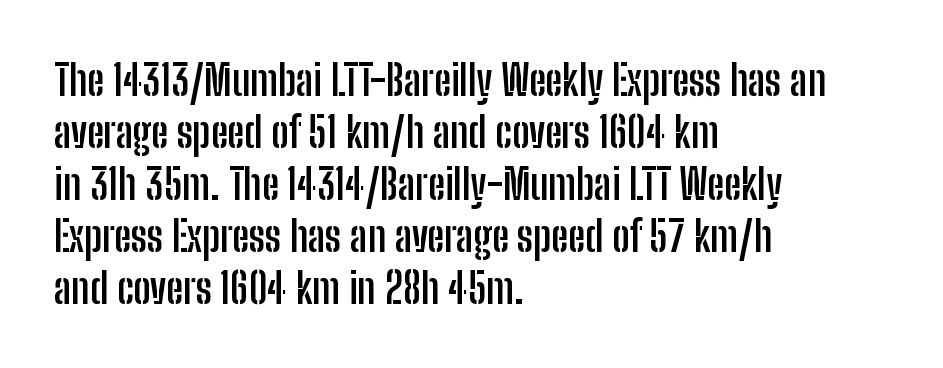
{"serif": "no", "italic": "no", "bold": "yes", "weight": "semibold", "width": "condensed", "stroke_contrast": "low", "x_height": "medium", "monospaced": "no", "underline": "no", "align": "left", "line_spacing_ratio": 1.24, "letter_spacing": "normal", "letter_spacing_em": 0.0, "glyph_px": 42}
